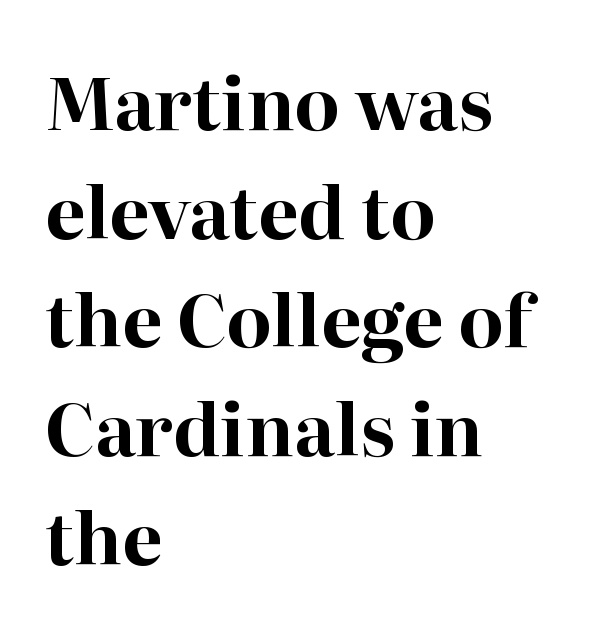
Style check: upright. The rendering shows small feet on the letterforms — a serif design. This sample has the flowing, uneven cadence of proportional lettering. Inter-character spacing is left at the font's built-in metrics. On the weight axis this lands at bold, roughly 700. Lines of text with bare space underneath.
